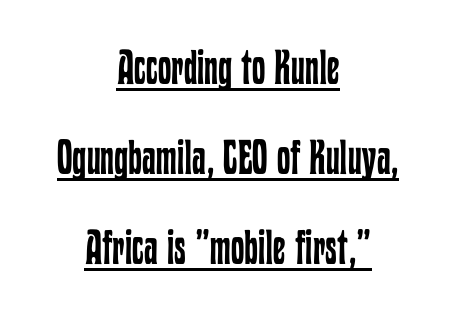
{"italic": "no", "bold": "no", "weight": "regular", "width": "condensed", "stroke_contrast": "low", "x_height": "medium", "monospaced": "no", "underline": "yes", "align": "center", "line_spacing_ratio": 1.87, "letter_spacing": "normal", "letter_spacing_em": 0.0, "glyph_px": 48}
